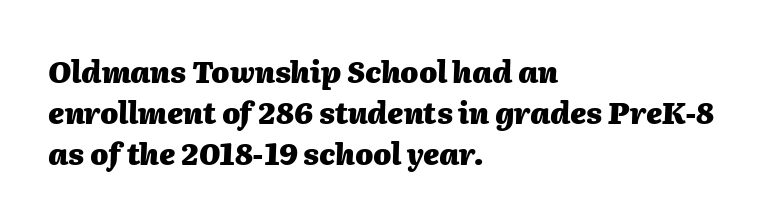
The image shows 29 px heavy type, italic (leaning right); set left-aligned, normal line spacing (1.42x), normal letter spacing, not underlined; medium stroke contrast and a medium x-height.
